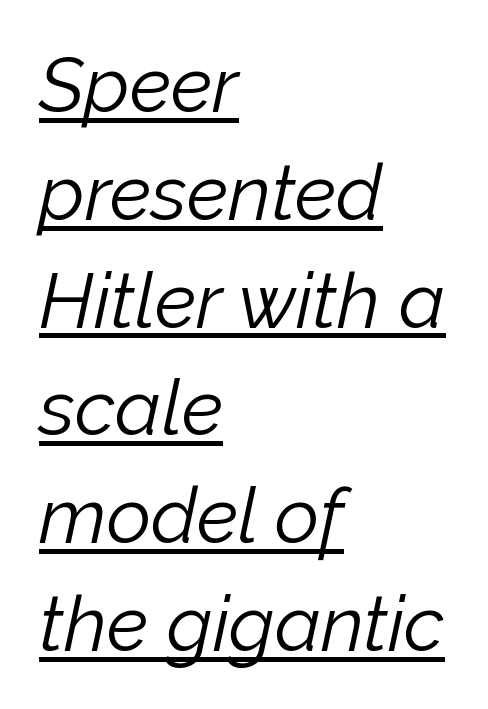
{"italic": "yes", "lean": "right", "slant_degrees": 12, "bold": "no", "weight": "light", "width": "normal", "stroke_contrast": "low", "x_height": "medium", "monospaced": "no", "underline": "yes", "align": "left", "line_spacing": "normal", "line_spacing_ratio": 1.4, "letter_spacing": "normal", "letter_spacing_em": 0.0, "glyph_px": 77}
